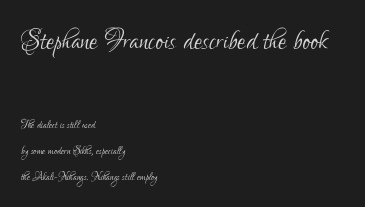
{"serif": "no", "bold": "no", "weight": "light", "width": "condensed", "stroke_contrast": "low", "x_height": "small", "monospaced": "no", "underline": "no", "align": "left", "line_spacing_ratio": 1.86, "letter_spacing": "normal", "letter_spacing_em": 0.0, "larger_block": "first", "size_ratio": 2.57, "glyph_px": 36}
